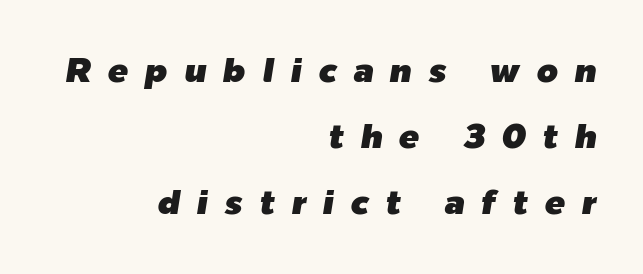
Q: Is the text italic (slanted)? A: Yes, it leans right by about 9 degrees.
Q: Is the text underlined? A: No.
Q: How is the paragraph aligned? A: Right-aligned.
Q: Is the spacing between letters normal or unusually wide? A: Unusually wide.
Q: Is the spacing between lines tight, normal or loose? A: Loose.
Q: Width (condensed, normal, or wide)? A: Normal.
Q: Stroke contrast? A: Low.
Q: x-height? A: Medium.
Q: Monospaced? A: No.
